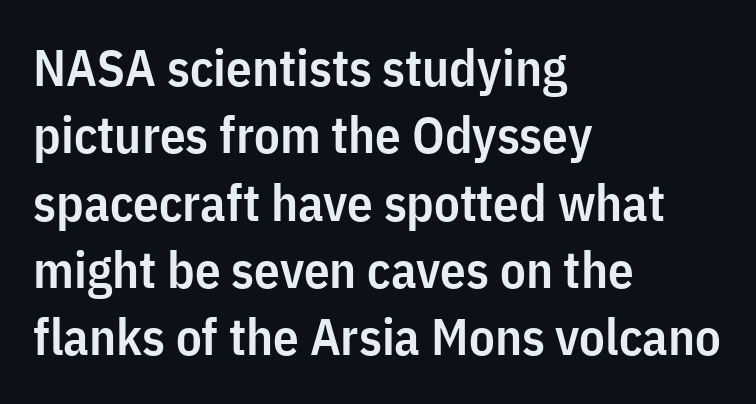
The image shows 51 px semibold, condensed sans-serif type, upright; set left-aligned, normal line spacing (1.32x), normal letter spacing, not underlined; low stroke contrast and a medium x-height.
